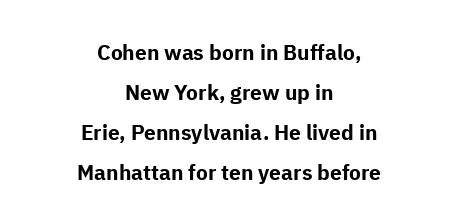
{"italic": "no", "bold": "yes", "underline": "no", "align": "center", "line_spacing": "loose", "line_spacing_ratio": 1.9, "letter_spacing": "normal", "letter_spacing_em": 0.0, "glyph_px": 21}
